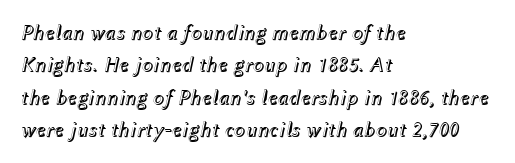
Look at the tracking — it's just the regular setting, nothing added. Unmarked baselines from the first word to the last. Casual observation: everything's shoved over to the left. Italic? Definitely — the glyphs are oblique.
